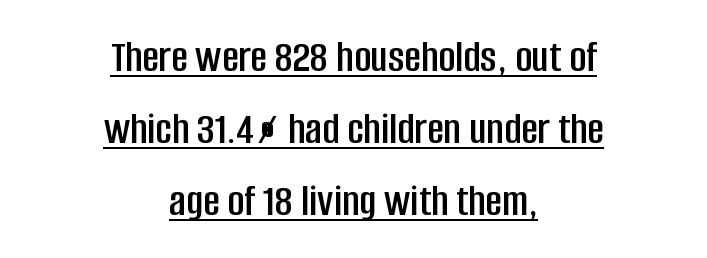
{"serif": "no", "italic": "no", "width": "condensed", "stroke_contrast": "low", "x_height": "large", "monospaced": "no", "underline": "yes", "align": "center", "line_spacing": "normal", "line_spacing_ratio": 1.56, "letter_spacing": "normal", "letter_spacing_em": 0.0, "glyph_px": 46}
